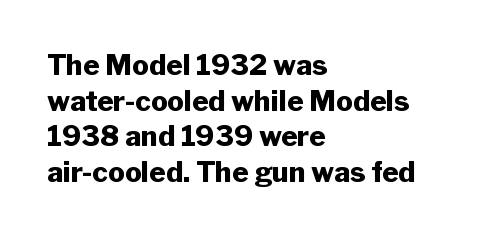
The characters look thick and weighty, a clear bold. Unlike a traditional serif, this face leaves its strokes unadorned. The font's upright variant was chosen for this text. The face used here is proportionally spaced, like ordinary book or web type. Glyph-to-glyph distance matches everyday printed text.
